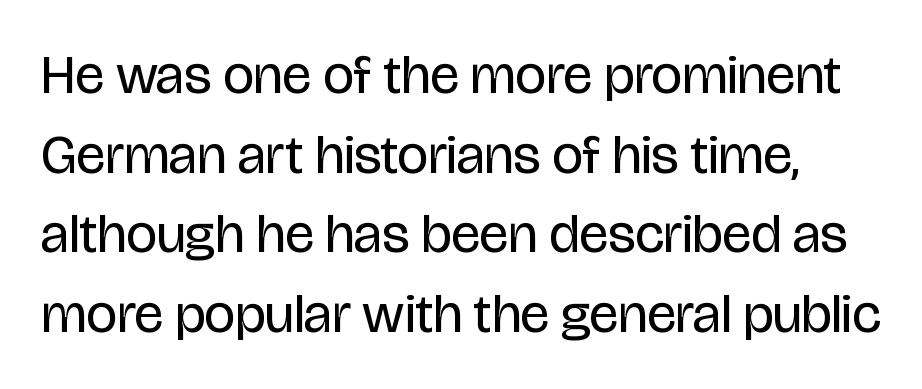
The image shows 55 px regular-weight, condensed sans-serif type, upright; set normal line spacing (1.45x), normal letter spacing, not underlined; low stroke contrast and a large x-height.
